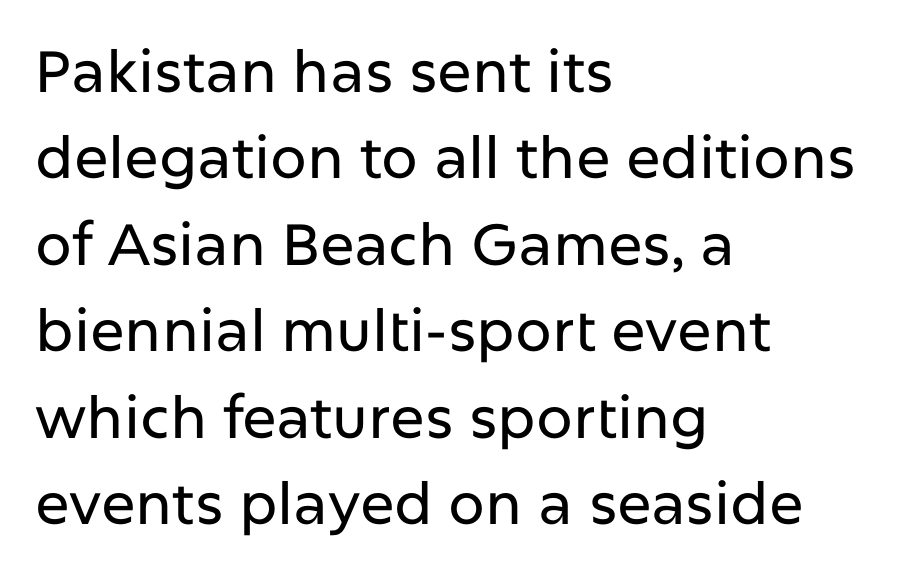
{"serif": "no", "italic": "no", "width": "normal", "stroke_contrast": "low", "x_height": "medium", "monospaced": "no", "underline": "no", "align": "left", "line_spacing": "normal", "line_spacing_ratio": 1.49, "letter_spacing": "normal", "letter_spacing_em": 0.0, "glyph_px": 58}
